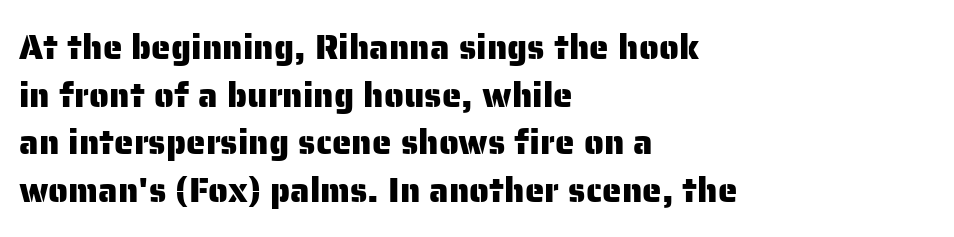
{"serif": "no", "italic": "no", "width": "normal", "stroke_contrast": "low", "x_height": "medium", "monospaced": "no", "underline": "no", "align": "left", "line_spacing": "normal", "line_spacing_ratio": 1.36, "letter_spacing": "normal", "letter_spacing_em": 0.0, "glyph_px": 35}
